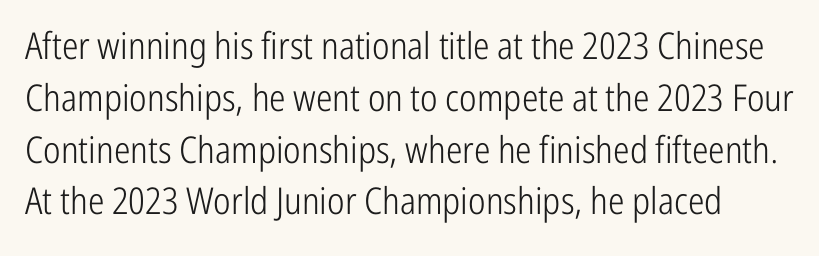
{"serif": "no", "italic": "no", "bold": "no", "weight": "light", "width": "condensed", "stroke_contrast": "low", "x_height": "medium", "monospaced": "no", "underline": "no", "line_spacing": "normal", "line_spacing_ratio": 1.4, "letter_spacing": "normal", "letter_spacing_em": 0.0, "glyph_px": 37}
